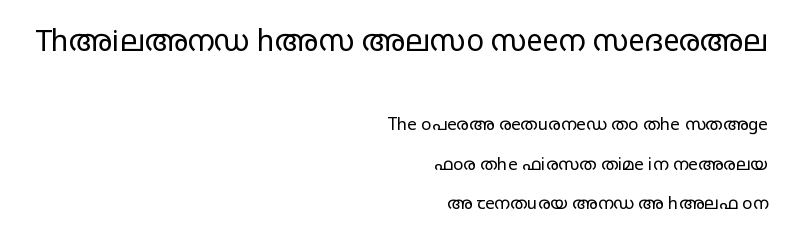
Q: Is the text bold? A: No.
Q: Is the text italic (slanted)? A: No, it is upright.
Q: Is the typeface a serif or a sans-serif typeface? A: Sans-serif.
Q: Is the text underlined? A: No.
Q: How is the paragraph aligned? A: Right-aligned.
Q: Is the spacing between letters normal or unusually wide? A: Normal.
Q: Is the spacing between lines tight, normal or loose? A: Loose.
Q: Which block of text is set in a larger size, the first (top) or the second (bottom)? A: The first (top) one.
Q: Width (condensed, normal, or wide)? A: Wide.
Q: Stroke contrast? A: Low.
Q: x-height? A: Large.
Q: Monospaced? A: No.
